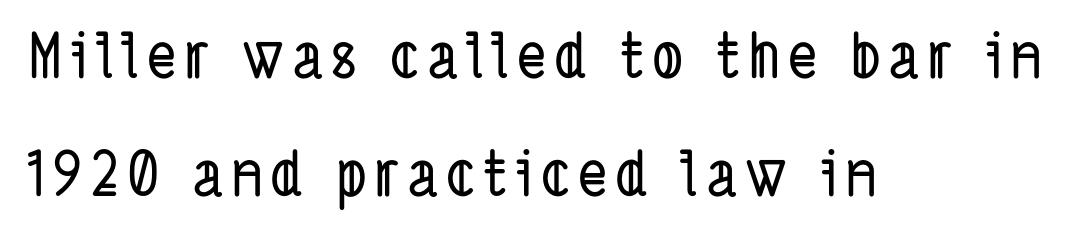
Q: Is the typeface a serif or a sans-serif typeface? A: Sans-serif.
Q: Is the text underlined? A: No.
Q: How is the paragraph aligned? A: Left-aligned.
Q: Is the spacing between lines tight, normal or loose? A: Loose.
Q: Width (condensed, normal, or wide)? A: Condensed.
Q: Stroke contrast? A: Low.
Q: x-height? A: Medium.
Q: Monospaced? A: No.
